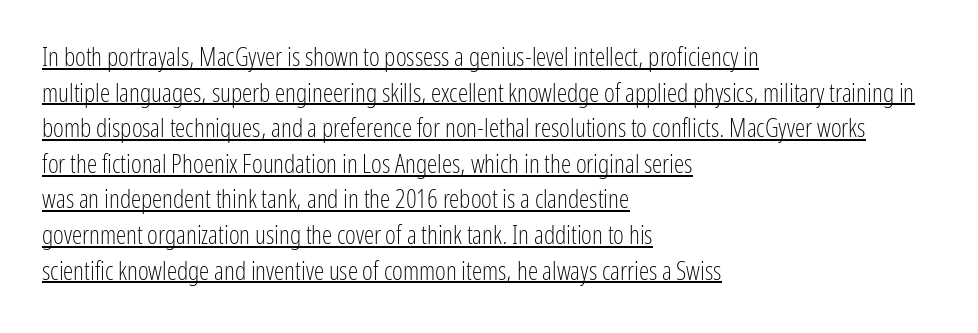
{"italic": "no", "bold": "no", "underline": "yes", "align": "left", "line_spacing": "normal", "line_spacing_ratio": 1.37, "letter_spacing": "normal", "letter_spacing_em": 0.0, "glyph_px": 26}
